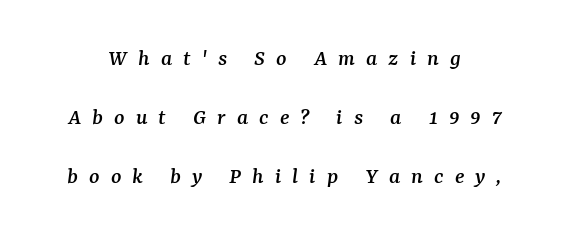
You can tell it's italic because the verticals aren't actually vertical. Summary of vertical rhythm: relaxed, with wide interline spacing. Typeset on center — no edge is straight. The baseline area is clear. Loose tracking; the words dissolve into strings of separated letters.
